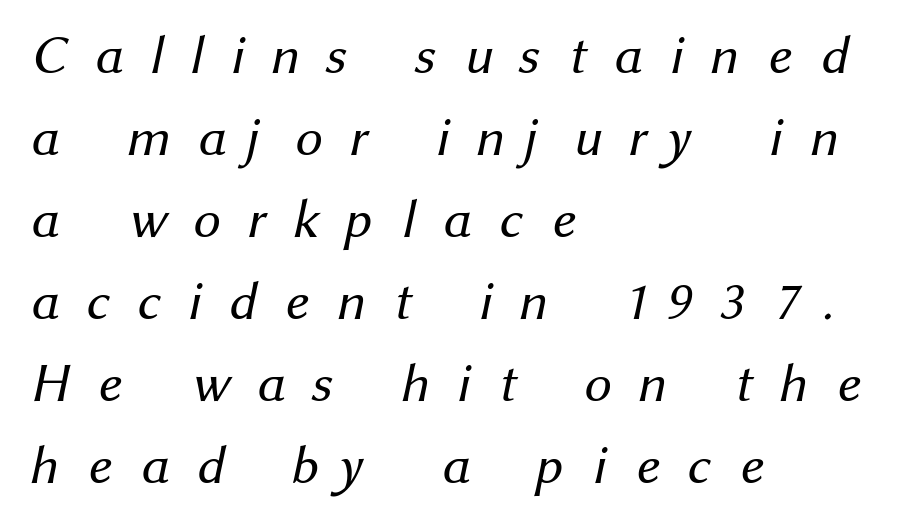
The image shows 54 px regular-weight sans-serif type; set left-aligned, normal line spacing (1.52x), unusually wide letter spacing (+0.5 em), not underlined; medium stroke contrast and a medium x-height.
